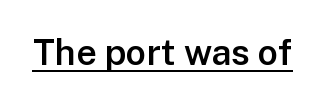
Q: Is the text bold? A: Semi-bold.
Q: Is the text italic (slanted)? A: No, it is upright.
Q: Is the typeface a serif or a sans-serif typeface? A: Sans-serif.
Q: Is the text underlined? A: Yes.
Q: Is the spacing between letters normal or unusually wide? A: Normal.
Q: Width (condensed, normal, or wide)? A: Normal.
Q: Stroke contrast? A: Low.
Q: x-height? A: Medium.
Q: Monospaced? A: No.
